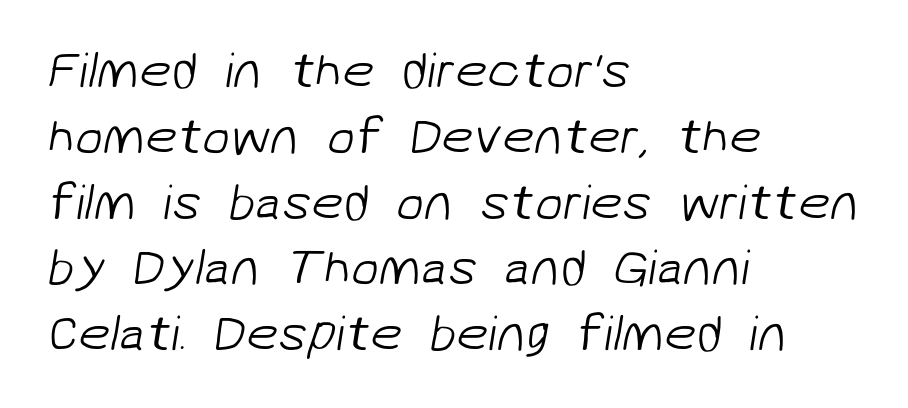
Q: Is the text bold? A: No.
Q: Is the typeface a serif or a sans-serif typeface? A: Sans-serif.
Q: Is the text underlined? A: No.
Q: How is the paragraph aligned? A: Left-aligned.
Q: Is the spacing between letters normal or unusually wide? A: Normal.
Q: Is the spacing between lines tight, normal or loose? A: Normal.
Q: Width (condensed, normal, or wide)? A: Normal.
Q: Stroke contrast? A: Low.
Q: x-height? A: Medium.
Q: Monospaced? A: No.
